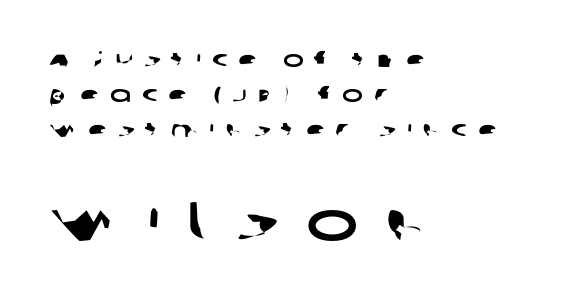
Q: Is the typeface a serif or a sans-serif typeface? A: Sans-serif.
Q: Is the text underlined? A: No.
Q: How is the paragraph aligned? A: Left-aligned.
Q: Is the spacing between letters normal or unusually wide? A: Unusually wide.
Q: Is the spacing between lines tight, normal or loose? A: Normal.
Q: Which block of text is set in a larger size, the first (top) or the second (bottom)? A: The second (bottom) one.
Q: Width (condensed, normal, or wide)? A: Wide.
Q: Stroke contrast? A: Low.
Q: x-height? A: Large.
Q: Monospaced? A: No.
